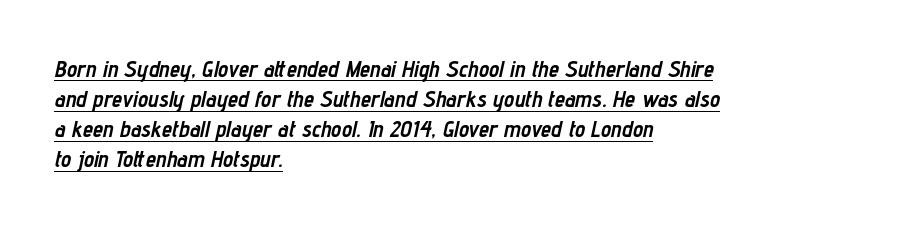
The image shows 23 px bold type, italic (leaning right); set left-aligned, normal line spacing (1.31x), normal letter spacing, underlined.
